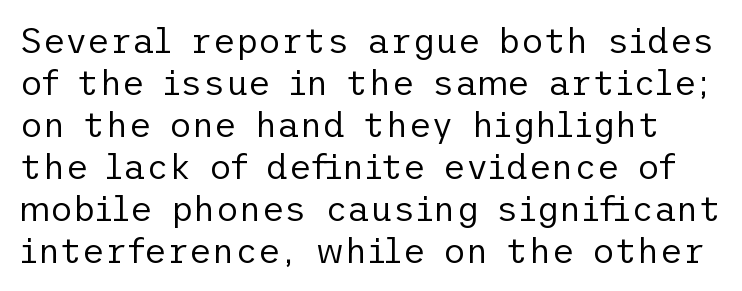
{"serif": "no", "italic": "no", "bold": "no", "weight": "regular", "width": "normal", "stroke_contrast": "low", "x_height": "medium", "underline": "no", "line_spacing_ratio": 1.2, "letter_spacing": "normal", "letter_spacing_em": 0.0, "glyph_px": 35}
